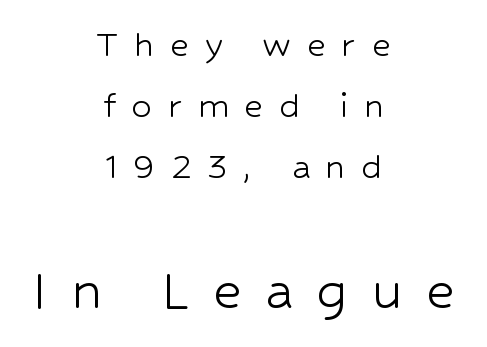
Words float on clear page, feet unadorned. A centered setting, common on invitations and titles, is used for this passage. Spacing verdict: proportional, widths tailored to each character. The tracking jumps out immediately: characters are airy and widely separated. Size contrast runs from small at the top to large at the bottom.
